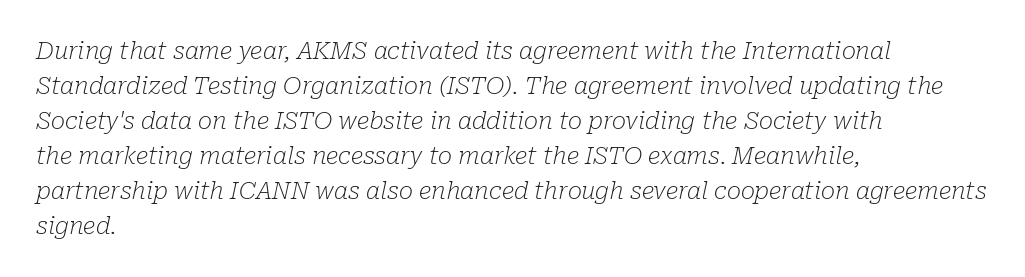
Posture: slanted. Descenders hang freely into open space. Which margin do the lines hug? The left one — the right edge is uneven. A typesetter would call this leading conventional body-copy spacing. Letter spacing: default.
